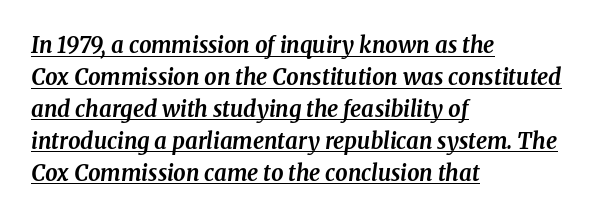
{"italic": "yes", "lean": "right", "slant_degrees": 8, "bold": "yes", "underline": "yes", "align": "left", "line_spacing": "normal", "line_spacing_ratio": 1.45, "letter_spacing": "normal", "letter_spacing_em": 0.0, "glyph_px": 22}
